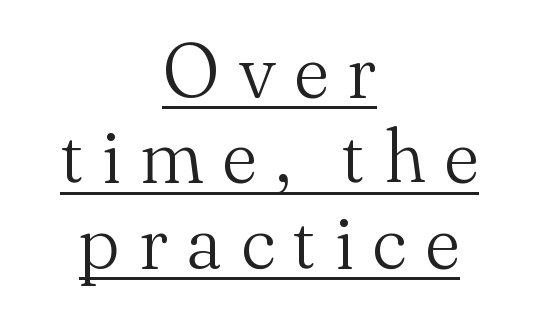
Underlining? Definitely there. The text block is weighted toward neither margin, spreading evenly from the middle. The face used here is rendered with a markedly widened letterfit. The font sits on the lighter half of the weight spectrum, regular included. Note: serifs present on the glyphs.
